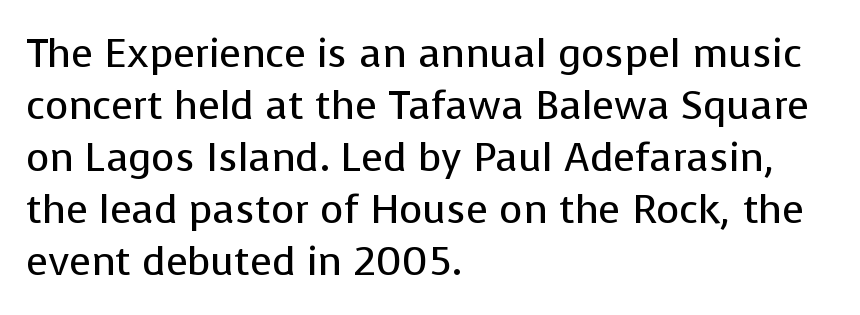
{"serif": "no", "italic": "no", "bold": "no", "weight": "regular", "width": "normal", "stroke_contrast": "low", "x_height": "medium", "monospaced": "no", "underline": "no", "align": "left", "line_spacing": "normal", "line_spacing_ratio": 1.3, "letter_spacing": "normal", "letter_spacing_em": 0.0, "glyph_px": 40}
